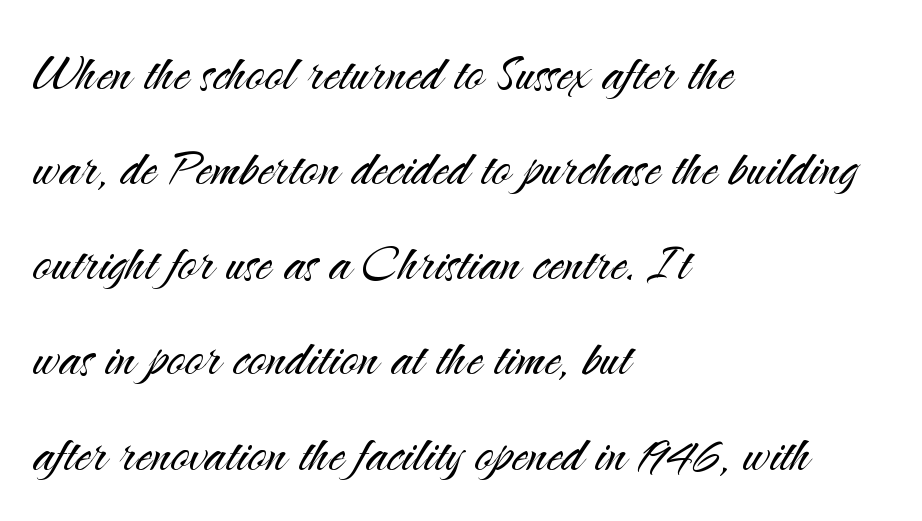
{"serif": "no", "bold": "no", "weight": "light", "width": "normal", "stroke_contrast": "medium", "x_height": "small", "monospaced": "no", "underline": "no", "align": "left", "line_spacing": "normal", "line_spacing_ratio": 1.51, "letter_spacing": "normal", "letter_spacing_em": 0.0, "glyph_px": 63}
